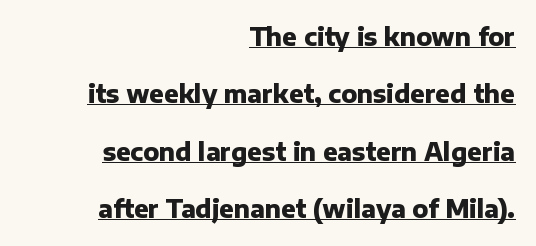
Q: Is the text bold? A: Yes.
Q: Is the text italic (slanted)? A: No, it is upright.
Q: Is the text underlined? A: Yes.
Q: How is the paragraph aligned? A: Right-aligned.
Q: Is the spacing between letters normal or unusually wide? A: Normal.
Q: Is the spacing between lines tight, normal or loose? A: Loose.
